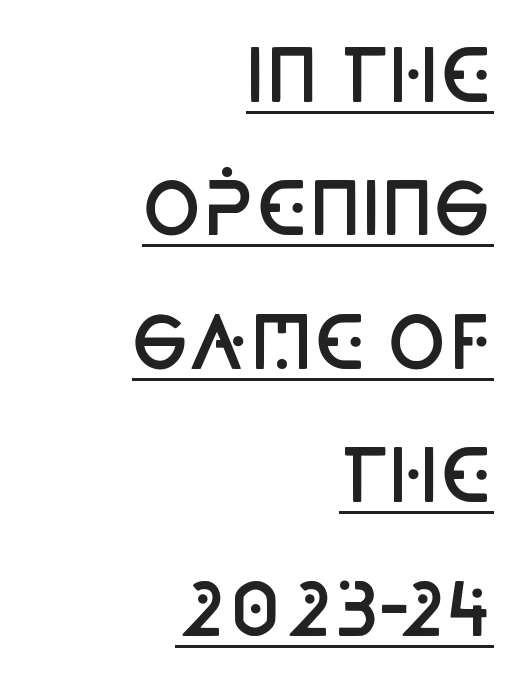
The image shows 71 px semibold, condensed sans-serif type, upright; set right-aligned, line spacing 1.88x, normal letter spacing, underlined; low stroke contrast and a large x-height.
